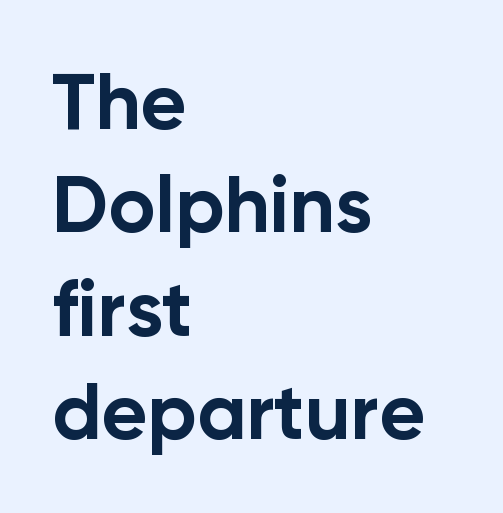
Posture: vertical. The rendering keeps characters at their native spacing. Descenders are the only things crossing below the line. Stroke terminals: plain, sans-serif. The typesetting leans heavy: a genuine bold. Students, observe: this is what conventionally led text looks like.
